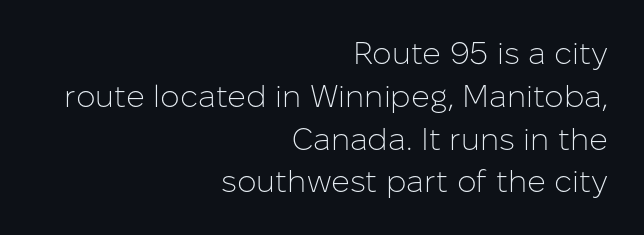
Q: Is the text bold? A: No.
Q: Is the text italic (slanted)? A: No, it is upright.
Q: Is the typeface a serif or a sans-serif typeface? A: Sans-serif.
Q: Is the text underlined? A: No.
Q: How is the paragraph aligned? A: Right-aligned.
Q: Is the spacing between letters normal or unusually wide? A: Normal.
Q: Is the spacing between lines tight, normal or loose? A: Normal.
Q: Width (condensed, normal, or wide)? A: Normal.
Q: Stroke contrast? A: Low.
Q: x-height? A: Medium.
Q: Monospaced? A: No.
